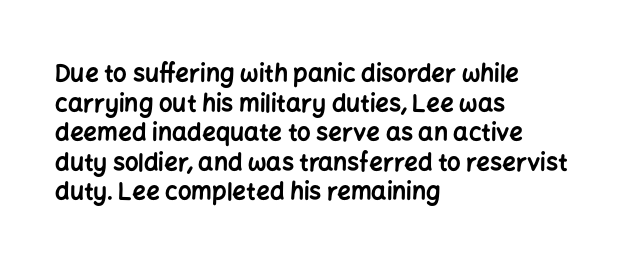
Q: Is the text bold? A: Yes.
Q: Is the text italic (slanted)? A: No, it is upright.
Q: Is the text underlined? A: No.
Q: How is the paragraph aligned? A: Left-aligned.
Q: Is the spacing between letters normal or unusually wide? A: Normal.
